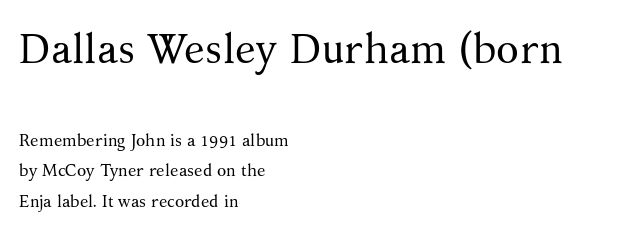
The image shows 42 px regular-weight serif type, upright; set left-aligned, line spacing 1.79x, normal letter spacing, not underlined; the first (top) block is 2.47x larger; medium stroke contrast and a medium x-height.
